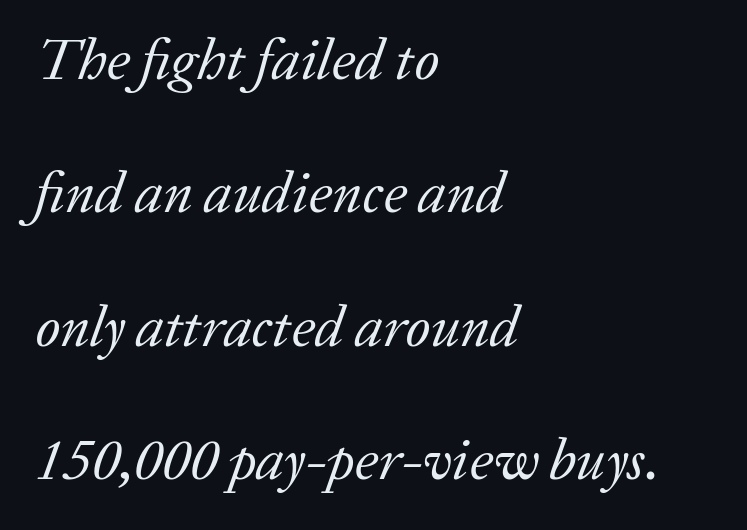
Q: Is the text bold? A: No.
Q: Is the text italic (slanted)? A: Yes, it leans right by about 20 degrees.
Q: Is the typeface a serif or a sans-serif typeface? A: Serif.
Q: Is the text underlined? A: No.
Q: How is the paragraph aligned? A: Left-aligned.
Q: Is the spacing between letters normal or unusually wide? A: Normal.
Q: Is the spacing between lines tight, normal or loose? A: Loose.
Q: Width (condensed, normal, or wide)? A: Normal.
Q: Stroke contrast? A: Low.
Q: x-height? A: Medium.
Q: Monospaced? A: No.
